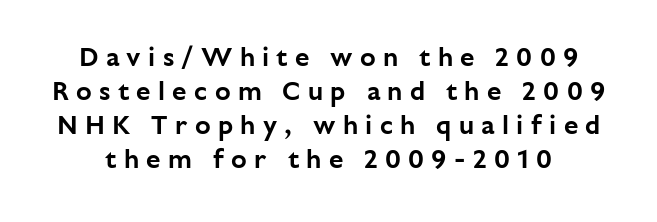
The image shows 26 px text type, upright; set normal line spacing (1.31x), unusually wide letter spacing (+0.28 em), not underlined.
